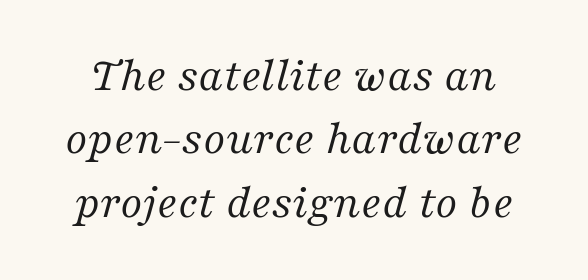
The image shows 48 px regular-weight serif type, italic (leaning right); set normal line spacing (1.32x), normal letter spacing, not underlined; medium stroke contrast and a medium x-height.
